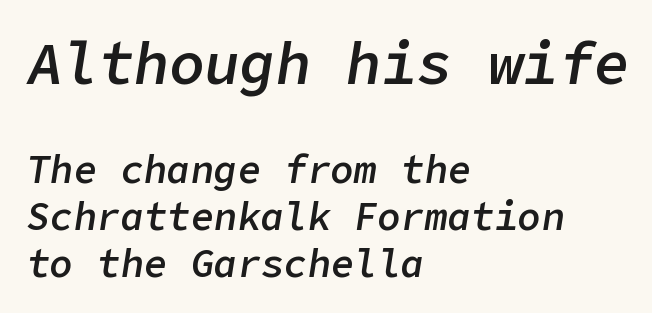
The image shows 59 px semibold type, italic (leaning right); set left-aligned, line spacing 1.21x, normal letter spacing, not underlined; the first (top) block is 1.51x larger; low stroke contrast and a medium x-height.
